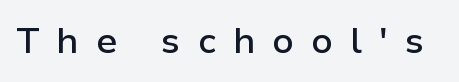
{"serif": "no", "italic": "no", "bold": "semi", "weight": "semibold", "width": "normal", "stroke_contrast": "low", "x_height": "medium", "monospaced": "no", "underline": "no", "letter_spacing": "wide", "letter_spacing_em": 0.48, "glyph_px": 36}
